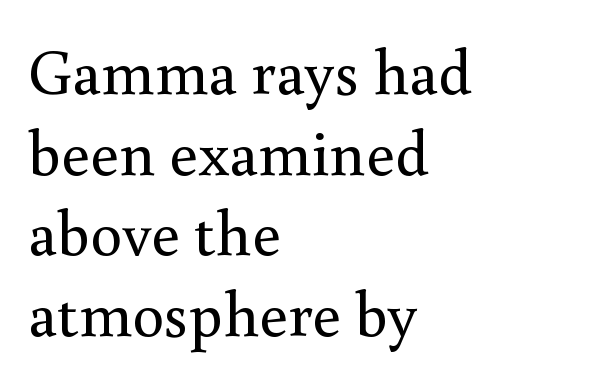
{"serif": "yes", "italic": "no", "bold": "no", "weight": "regular", "width": "normal", "stroke_contrast": "medium", "x_height": "small", "monospaced": "no", "underline": "no", "align": "left", "line_spacing": "normal", "line_spacing_ratio": 1.26, "letter_spacing": "normal", "letter_spacing_em": 0.0, "glyph_px": 64}
